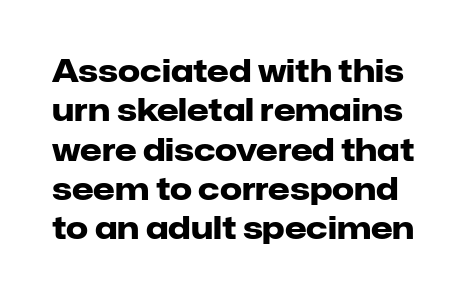
The image shows 31 px heavy sans-serif type, upright; set normal line spacing (1.27x), normal letter spacing, not underlined; low stroke contrast and a medium x-height.
